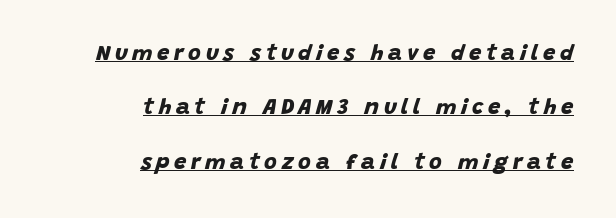
The image shows 22 px bold type; set right-aligned, loose line spacing (2.47x), unusually wide letter spacing (+0.21 em), underlined.
